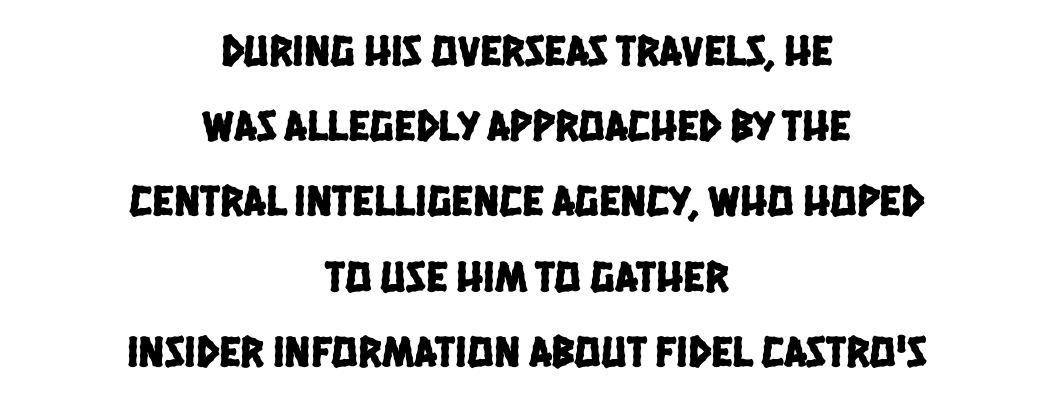
Layout note: lines centered. Look at the tracking — it's just the regular setting, nothing added. Varying glyph widths throughout — classic text-font behaviour. You can tell from the bare stems that sans-serif type was used. Nobody drew a line under any word here.
